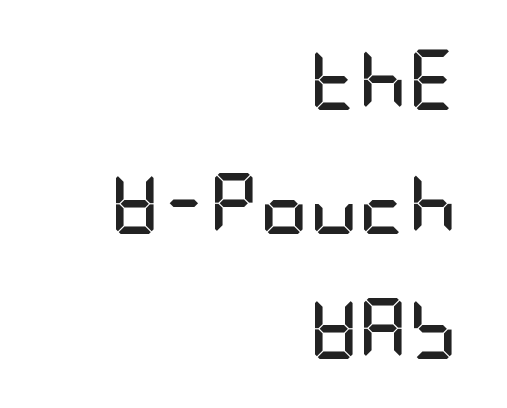
Q: Is the text bold? A: Yes.
Q: Is the text italic (slanted)? A: No, it is upright.
Q: Is the typeface a serif or a sans-serif typeface? A: Sans-serif.
Q: Is the text underlined? A: No.
Q: How is the paragraph aligned? A: Right-aligned.
Q: Is the spacing between letters normal or unusually wide? A: Normal.
Q: Is the spacing between lines tight, normal or loose? A: Loose.
Q: Width (condensed, normal, or wide)? A: Condensed.
Q: Stroke contrast? A: Low.
Q: x-height? A: Large.
